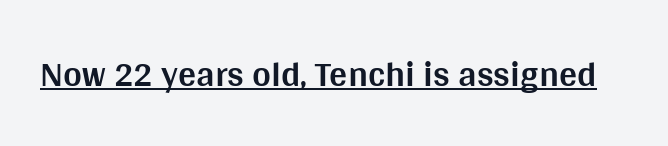
The image shows 36 px bold sans-serif type, upright; set normal letter spacing, underlined; medium stroke contrast and a large x-height.
